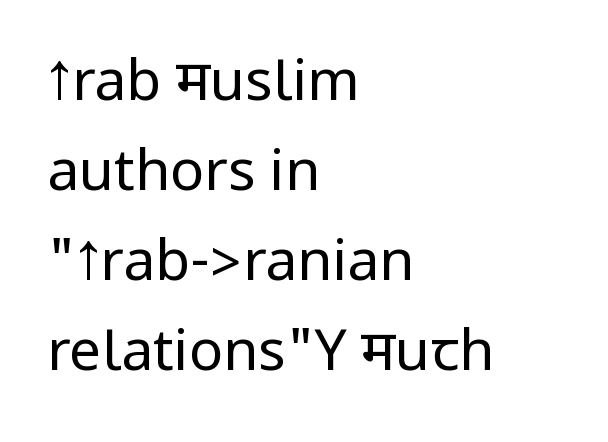
Q: Is the text bold? A: No.
Q: Is the text italic (slanted)? A: No, it is upright.
Q: Is the typeface a serif or a sans-serif typeface? A: Sans-serif.
Q: Is the text underlined? A: No.
Q: How is the paragraph aligned? A: Left-aligned.
Q: Is the spacing between letters normal or unusually wide? A: Normal.
Q: Is the spacing between lines tight, normal or loose? A: Normal.
Q: Width (condensed, normal, or wide)? A: Condensed.
Q: Stroke contrast? A: Low.
